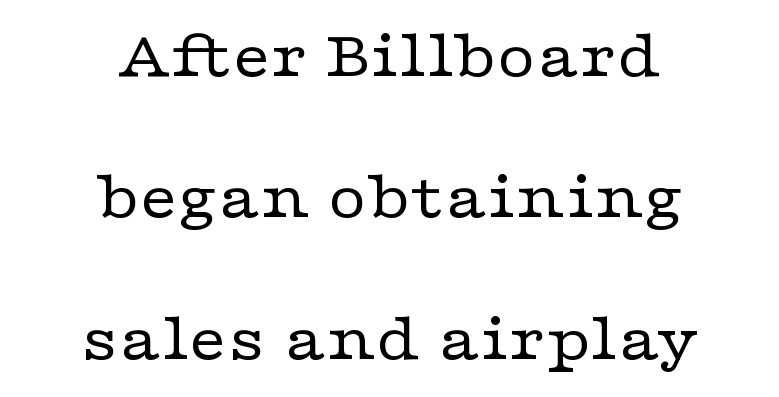
{"serif": "yes", "italic": "no", "bold": "no", "weight": "regular", "width": "wide", "stroke_contrast": "low", "x_height": "medium", "monospaced": "no", "underline": "no", "align": "center", "line_spacing": "loose", "line_spacing_ratio": 2.11, "letter_spacing": "normal", "letter_spacing_em": 0.0, "glyph_px": 67}
